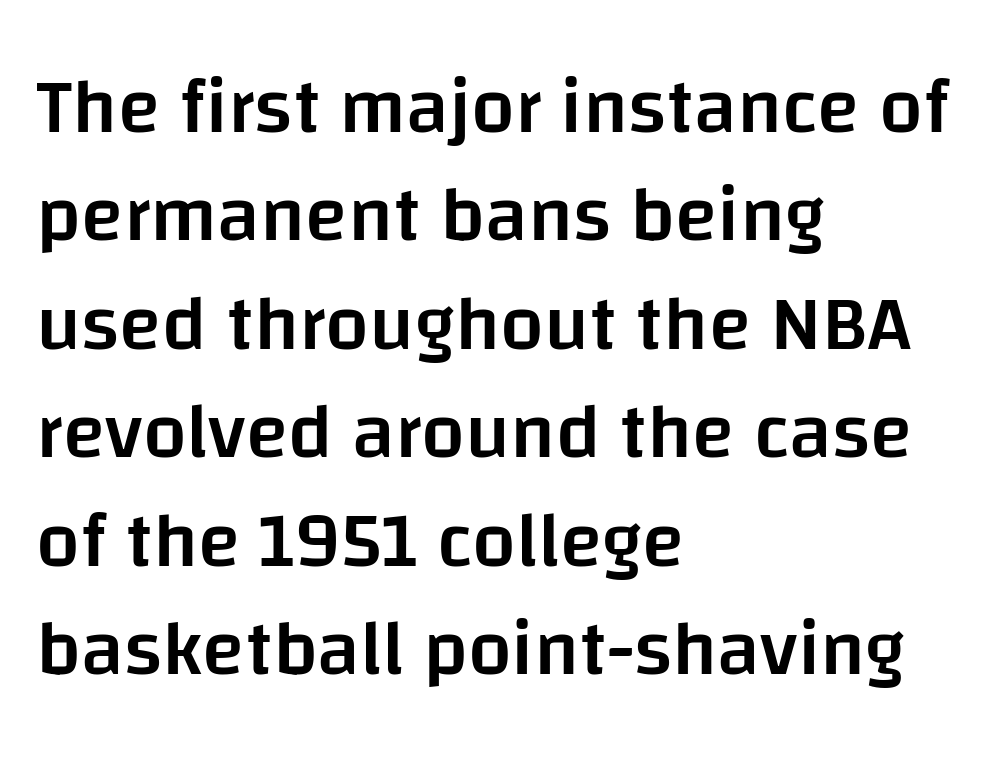
Q: Is the text bold? A: Semi-bold.
Q: Is the text italic (slanted)? A: No, it is upright.
Q: Is the typeface a serif or a sans-serif typeface? A: Sans-serif.
Q: Is the text underlined? A: No.
Q: How is the paragraph aligned? A: Left-aligned.
Q: Is the spacing between letters normal or unusually wide? A: Normal.
Q: Is the spacing between lines tight, normal or loose? A: Normal.
Q: Width (condensed, normal, or wide)? A: Normal.
Q: Stroke contrast? A: Low.
Q: x-height? A: Large.
Q: Monospaced? A: No.
